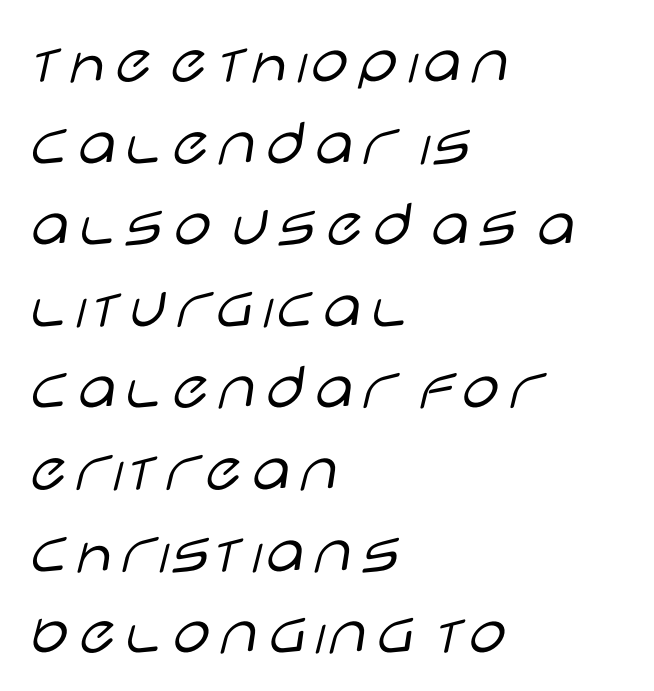
The image shows 68 px light, wide sans-serif type; set left-aligned, line spacing 1.2x, normal letter spacing, not underlined; low stroke contrast and a large x-height.
